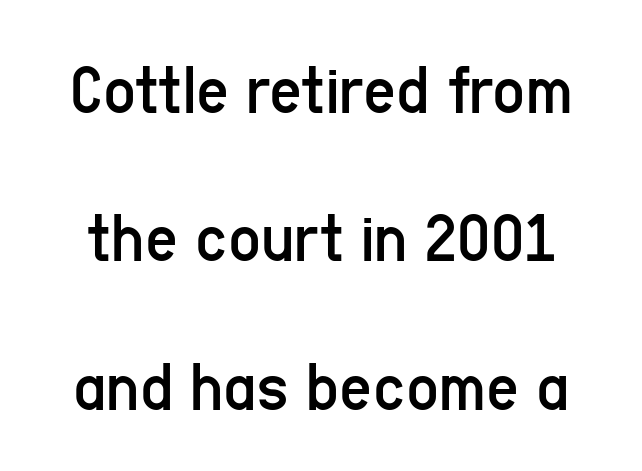
Here the glyphs are tracked normally, forming tight word shapes. Is this a fixed-width face? No — the glyphs have proportional, varying widths. Quick note: underline off. The lettering stays uniformly vertical, giving the passage a roman look.
